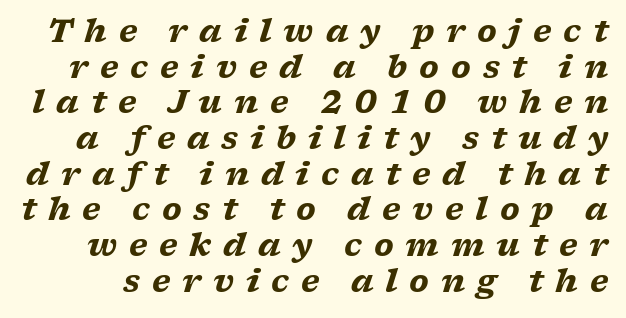
The image shows 31 px heavy, wide serif type, italic (leaning right); set tight line spacing (1.15x), unusually wide letter spacing (+0.38 em), not underlined; low stroke contrast and a medium x-height.
